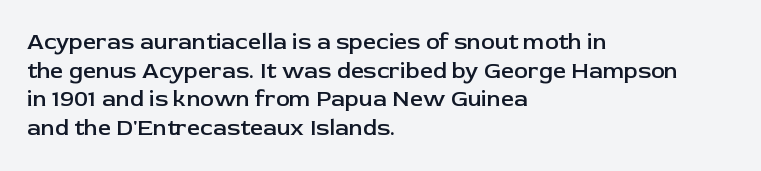
{"italic": "no", "bold": "semi", "underline": "no", "align": "left", "line_spacing": "normal", "line_spacing_ratio": 1.25, "letter_spacing": "normal", "letter_spacing_em": 0.0, "glyph_px": 23}
